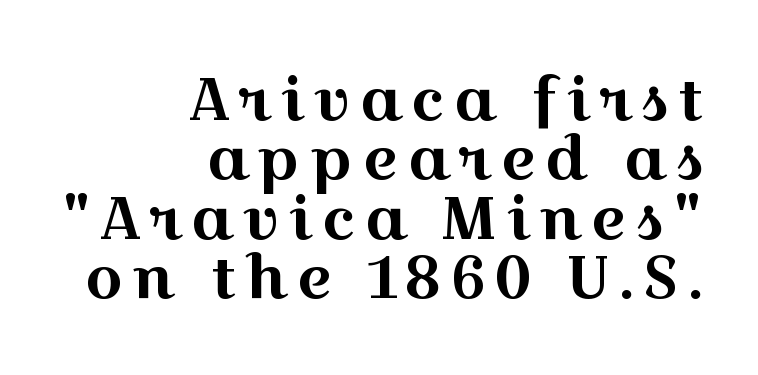
Q: Is the text italic (slanted)? A: No, it is upright.
Q: Is the typeface a serif or a sans-serif typeface? A: Serif.
Q: Is the text underlined? A: No.
Q: How is the paragraph aligned? A: Right-aligned.
Q: Is the spacing between lines tight, normal or loose? A: Tight.
Q: Width (condensed, normal, or wide)? A: Wide.
Q: x-height? A: Medium.
Q: Monospaced? A: No.
